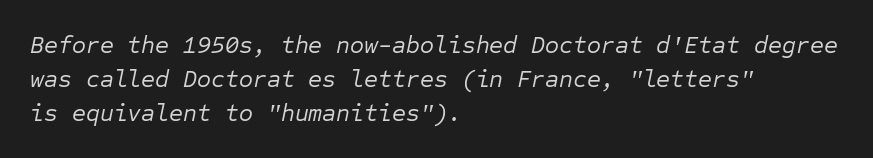
The image shows 24 px text type, italic (leaning right); set left-aligned, normal line spacing (1.42x), normal letter spacing, not underlined.
